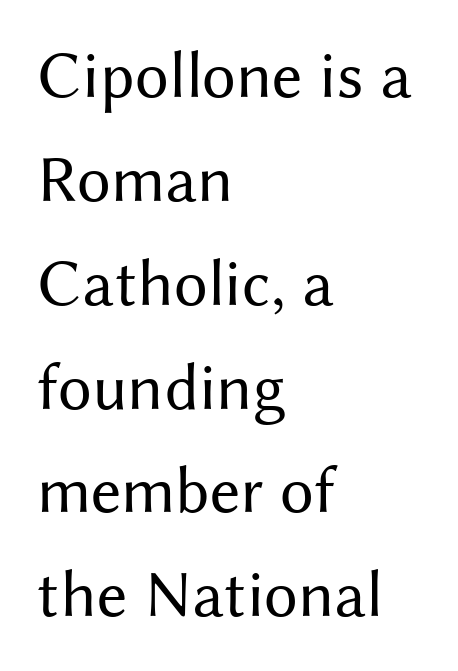
{"serif": "no", "italic": "no", "bold": "no", "weight": "regular", "width": "normal", "stroke_contrast": "medium", "x_height": "medium", "monospaced": "no", "underline": "no", "align": "left", "line_spacing": "normal", "line_spacing_ratio": 1.55, "letter_spacing": "normal", "letter_spacing_em": 0.0, "glyph_px": 67}
